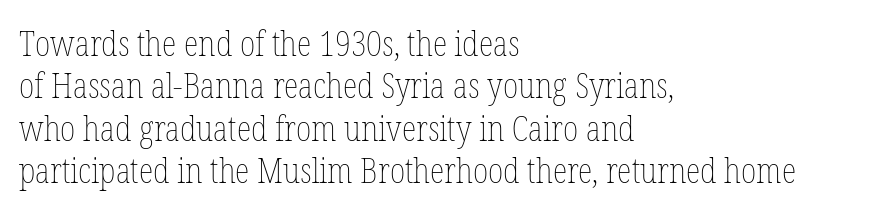
Q: Is the text bold? A: No.
Q: Is the text italic (slanted)? A: No, it is upright.
Q: Is the text underlined? A: No.
Q: How is the paragraph aligned? A: Left-aligned.
Q: Is the spacing between letters normal or unusually wide? A: Normal.
Q: Is the spacing between lines tight, normal or loose? A: Normal.
Q: Width (condensed, normal, or wide)? A: Condensed.
Q: Stroke contrast? A: Low.
Q: x-height? A: Medium.
Q: Monospaced? A: No.
